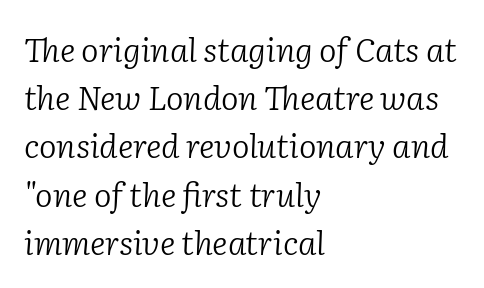
The image shows 33 px light serif type, italic (leaning right); set left-aligned, normal line spacing (1.46x), normal letter spacing, not underlined; low stroke contrast and a medium x-height.
